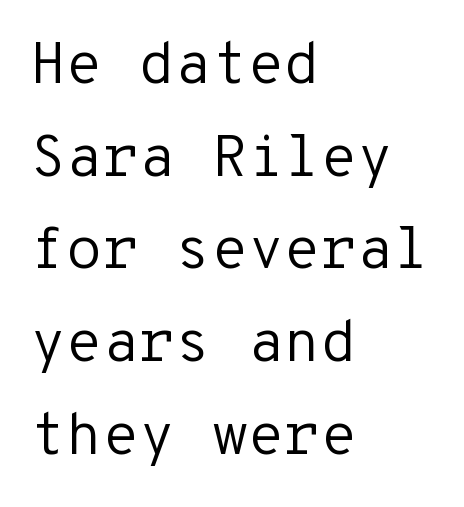
Q: Is the text bold? A: No.
Q: Is the text italic (slanted)? A: No, it is upright.
Q: Is the typeface a serif or a sans-serif typeface? A: Sans-serif.
Q: Is the text underlined? A: No.
Q: How is the paragraph aligned? A: Left-aligned.
Q: Is the spacing between letters normal or unusually wide? A: Normal.
Q: Is the spacing between lines tight, normal or loose? A: Normal.
Q: Width (condensed, normal, or wide)? A: Normal.
Q: Stroke contrast? A: Low.
Q: x-height? A: Medium.
Q: Monospaced? A: Yes.
